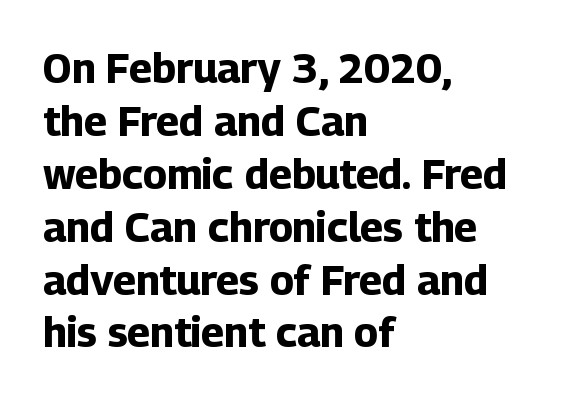
Q: Is the text bold? A: Yes.
Q: Is the text italic (slanted)? A: No, it is upright.
Q: Is the typeface a serif or a sans-serif typeface? A: Sans-serif.
Q: Is the text underlined? A: No.
Q: How is the paragraph aligned? A: Left-aligned.
Q: Is the spacing between letters normal or unusually wide? A: Normal.
Q: Is the spacing between lines tight, normal or loose? A: Normal.
Q: Width (condensed, normal, or wide)? A: Normal.
Q: Stroke contrast? A: Low.
Q: x-height? A: Medium.
Q: Monospaced? A: No.
